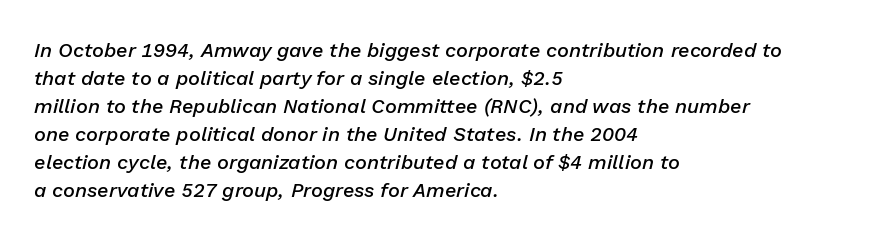
Q: Is the text bold? A: Semi-bold.
Q: Is the text italic (slanted)? A: Yes, it leans right by about 13 degrees.
Q: Is the text underlined? A: No.
Q: How is the paragraph aligned? A: Left-aligned.
Q: Is the spacing between letters normal or unusually wide? A: Normal.
Q: Is the spacing between lines tight, normal or loose? A: Normal.
